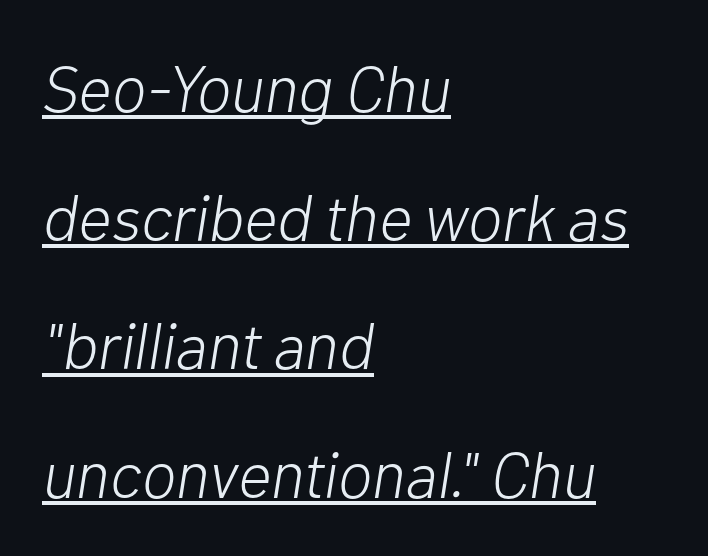
{"italic": "yes", "lean": "right", "slant_degrees": 10, "bold": "no", "weight": "light", "width": "normal", "stroke_contrast": "low", "x_height": "medium", "monospaced": "no", "underline": "yes", "align": "left", "line_spacing": "loose", "line_spacing_ratio": 1.98, "letter_spacing": "normal", "letter_spacing_em": 0.0, "glyph_px": 65}
